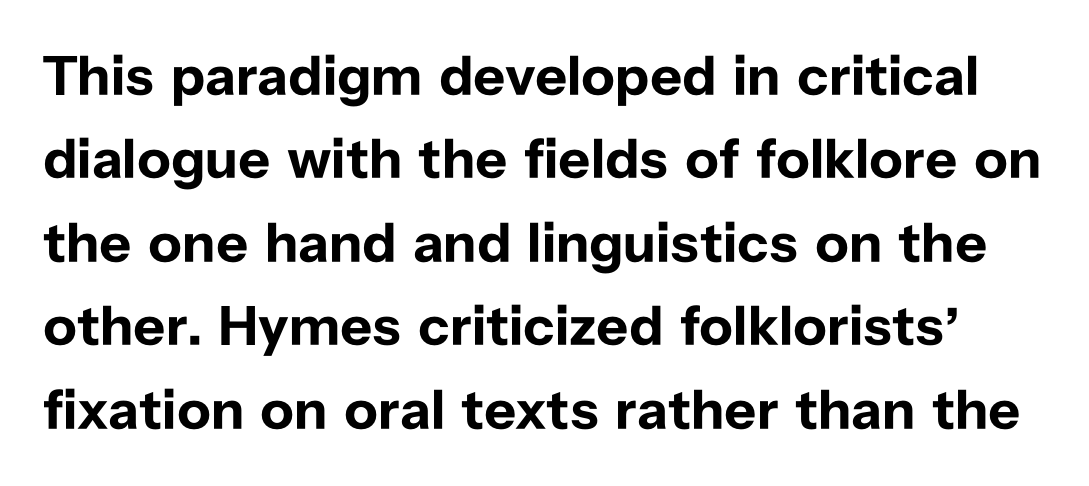
The image shows 56 px bold sans-serif type, upright; set normal line spacing (1.49x), normal letter spacing, not underlined; low stroke contrast and a medium x-height.
